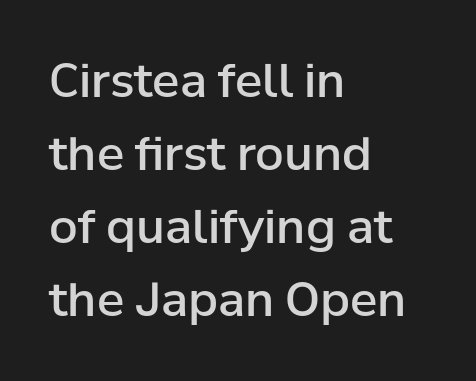
Q: Is the text bold? A: Semi-bold.
Q: Is the text italic (slanted)? A: No, it is upright.
Q: Is the typeface a serif or a sans-serif typeface? A: Sans-serif.
Q: Is the text underlined? A: No.
Q: How is the paragraph aligned? A: Left-aligned.
Q: Is the spacing between letters normal or unusually wide? A: Normal.
Q: Is the spacing between lines tight, normal or loose? A: Normal.
Q: Width (condensed, normal, or wide)? A: Normal.
Q: Stroke contrast? A: Low.
Q: x-height? A: Medium.
Q: Monospaced? A: No.
